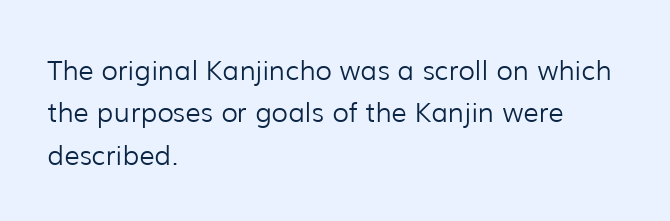
Characters follow at the spacing the type designer built in. Where is the straight margin? On the left. Weight: regular or lighter. Check the space under the baseline: it is left empty. Each new line begins a customary step beneath the previous one.
